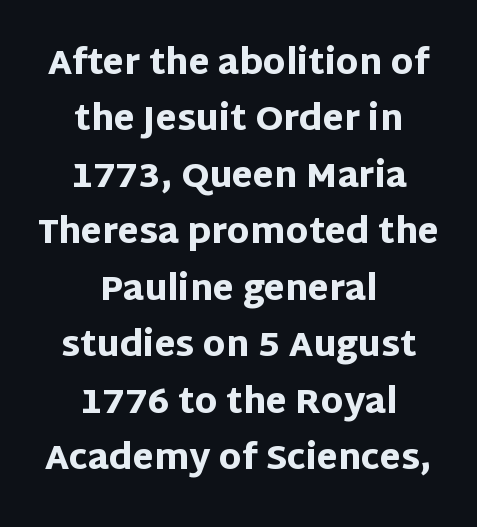
{"serif": "no", "italic": "no", "bold": "yes", "weight": "heavy", "width": "normal", "stroke_contrast": "low", "x_height": "large", "monospaced": "no", "underline": "no", "align": "center", "line_spacing": "normal", "line_spacing_ratio": 1.66, "letter_spacing": "normal", "letter_spacing_em": 0.0, "glyph_px": 34}
